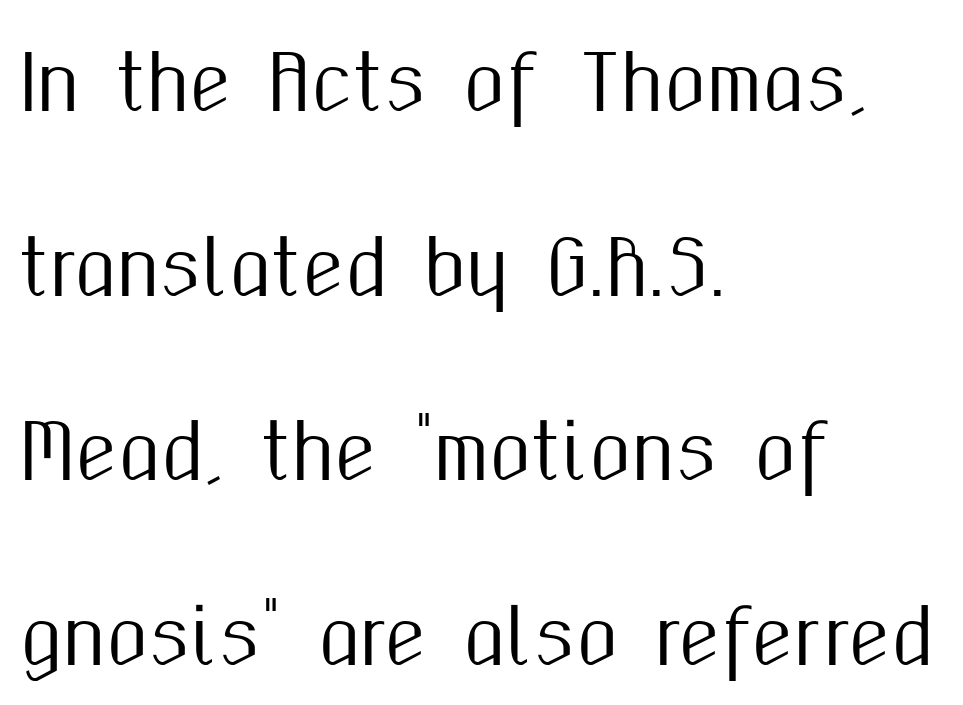
Q: Is the text italic (slanted)? A: No, it is upright.
Q: Is the typeface a serif or a sans-serif typeface? A: Sans-serif.
Q: Is the text underlined? A: No.
Q: How is the paragraph aligned? A: Left-aligned.
Q: Is the spacing between letters normal or unusually wide? A: Normal.
Q: Is the spacing between lines tight, normal or loose? A: Loose.
Q: Width (condensed, normal, or wide)? A: Condensed.
Q: Stroke contrast? A: Medium.
Q: x-height? A: Medium.
Q: Monospaced? A: No.
